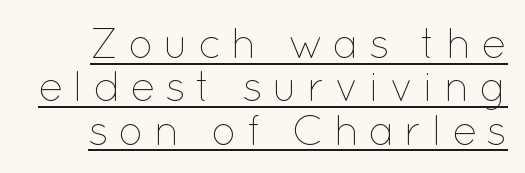
Q: Is the text bold? A: No.
Q: Is the text italic (slanted)? A: No, it is upright.
Q: Is the text underlined? A: Yes.
Q: Is the spacing between letters normal or unusually wide? A: Unusually wide.
Q: Is the spacing between lines tight, normal or loose? A: Tight.
Q: Width (condensed, normal, or wide)? A: Normal.
Q: Stroke contrast? A: Low.
Q: x-height? A: Medium.
Q: Monospaced? A: No.
